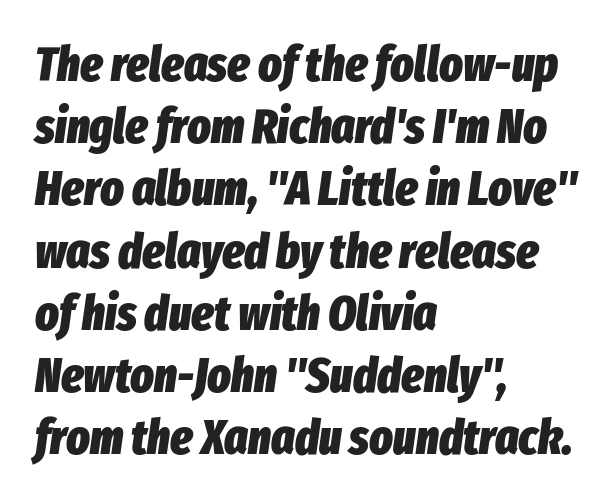
{"italic": "yes", "lean": "right", "slant_degrees": 8, "bold": "yes", "weight": "heavy", "width": "condensed", "stroke_contrast": "low", "x_height": "medium", "monospaced": "no", "underline": "no", "align": "left", "line_spacing": "normal", "line_spacing_ratio": 1.27, "letter_spacing": "normal", "letter_spacing_em": 0.0, "glyph_px": 49}
